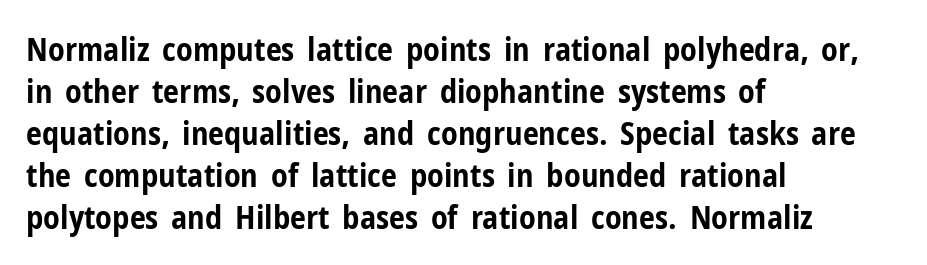
Q: Is the text bold? A: Yes.
Q: Is the text italic (slanted)? A: No, it is upright.
Q: Is the typeface a serif or a sans-serif typeface? A: Sans-serif.
Q: Is the text underlined? A: No.
Q: How is the paragraph aligned? A: Left-aligned.
Q: Is the spacing between letters normal or unusually wide? A: Normal.
Q: Is the spacing between lines tight, normal or loose? A: Normal.
Q: Width (condensed, normal, or wide)? A: Condensed.
Q: Stroke contrast? A: Low.
Q: x-height? A: Medium.
Q: Monospaced? A: No.
